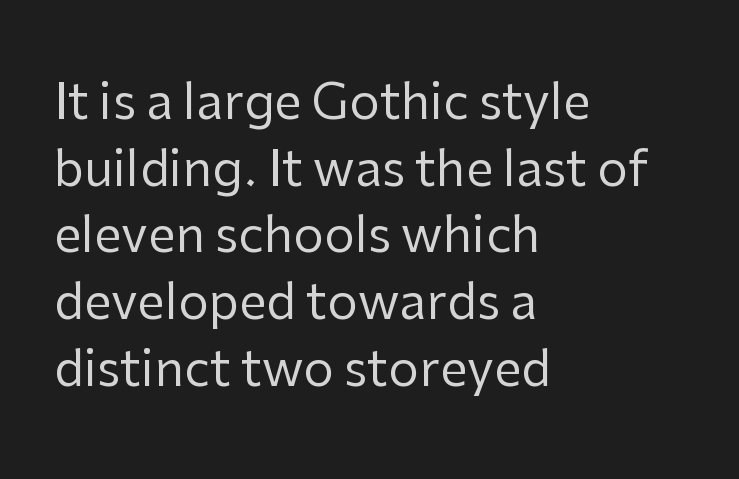
Stem width sits at or under what a default text font uses. What kind of face is this? One without serifs — a sans. Check the space under the baseline: it is left empty. The axis of the letterforms is exactly vertical.
